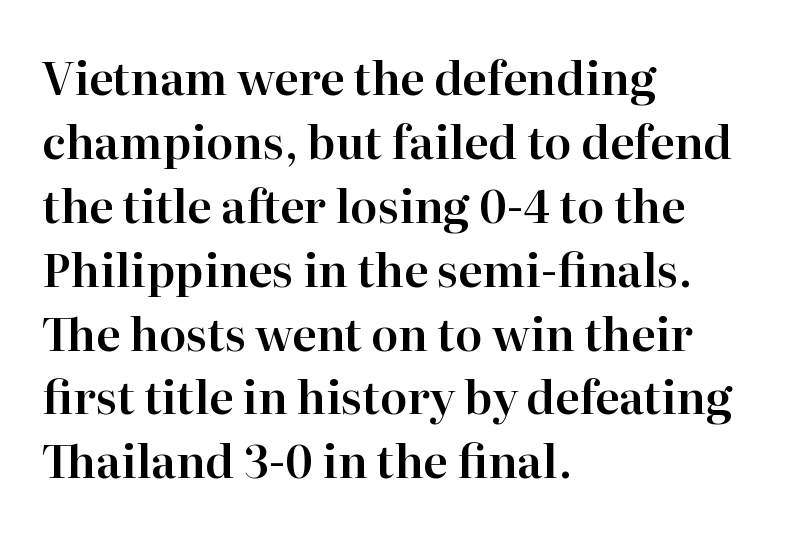
Q: Is the text italic (slanted)? A: No, it is upright.
Q: Is the typeface a serif or a sans-serif typeface? A: Serif.
Q: Is the text underlined? A: No.
Q: How is the paragraph aligned? A: Left-aligned.
Q: Is the spacing between letters normal or unusually wide? A: Normal.
Q: Is the spacing between lines tight, normal or loose? A: Normal.
Q: Width (condensed, normal, or wide)? A: Normal.
Q: Stroke contrast? A: High.
Q: x-height? A: Medium.
Q: Monospaced? A: No.
